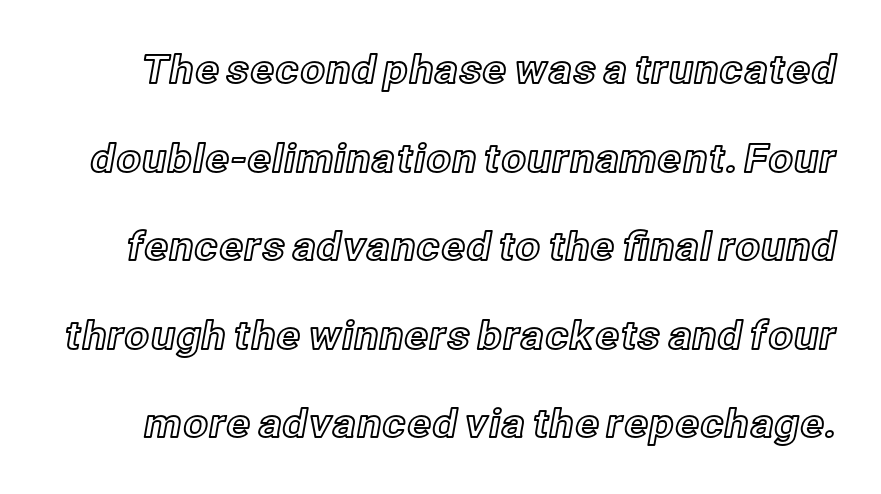
Q: Is the text italic (slanted)? A: Yes.
Q: Is the text underlined? A: No.
Q: Is the spacing between letters normal or unusually wide? A: Normal.
Q: Is the spacing between lines tight, normal or loose? A: Loose.
Q: Width (condensed, normal, or wide)? A: Normal.
Q: x-height? A: Medium.
Q: Monospaced? A: No.
